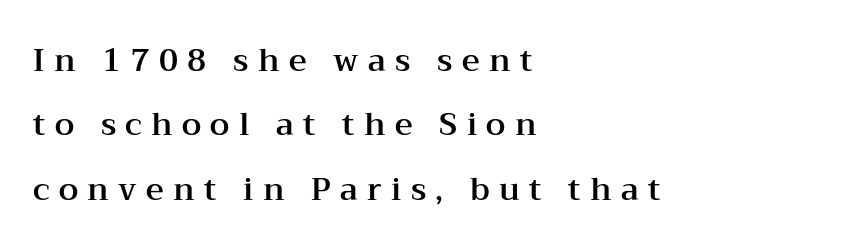
{"serif": "yes", "italic": "no", "width": "wide", "stroke_contrast": "medium", "x_height": "medium", "monospaced": "no", "underline": "no", "align": "left", "line_spacing": "loose", "line_spacing_ratio": 2.08, "letter_spacing": "wide", "letter_spacing_em": 0.3, "glyph_px": 31}
